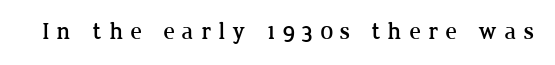
The line texture is sparse and dotted thanks to wide tracking. The font's upright variant was chosen for this text. Unmarked baselines from the first word to the last.
